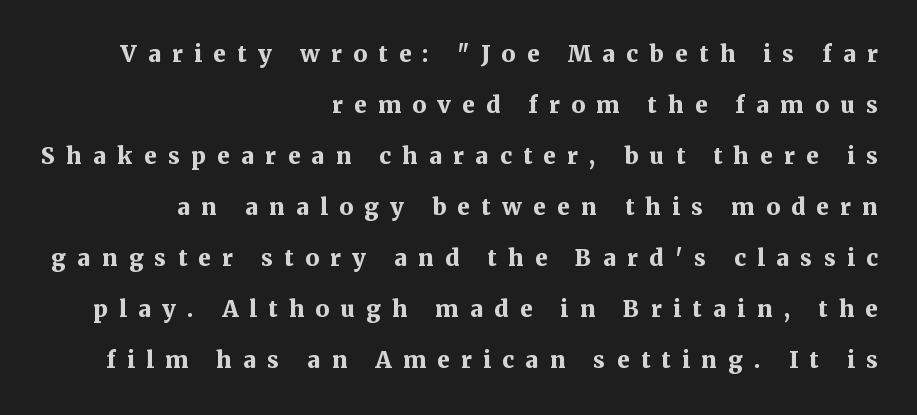
The image shows 23 px bold type, upright; set right-aligned, loose line spacing (2.22x), unusually wide letter spacing (+0.49 em), not underlined.
